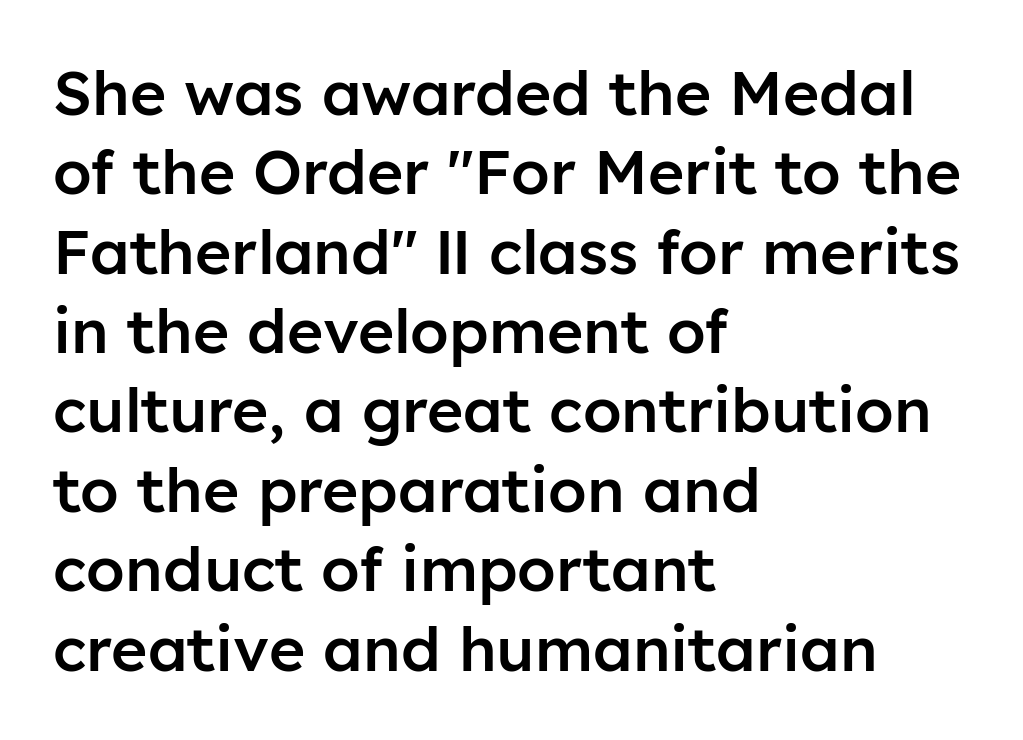
A semibold gives these letters moderate extra thickness, short of bold. In terms of leading, this rendering sits right in the middle. Nobody drew a line under any word here. Default kerning and tracking; the words read as compact shapes.
